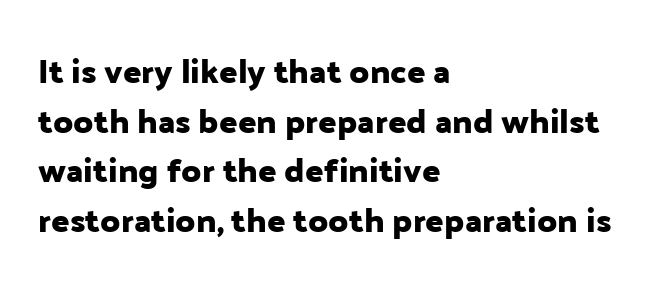
Q: Is the text italic (slanted)? A: No, it is upright.
Q: Is the typeface a serif or a sans-serif typeface? A: Sans-serif.
Q: Is the text underlined? A: No.
Q: How is the paragraph aligned? A: Left-aligned.
Q: Is the spacing between letters normal or unusually wide? A: Normal.
Q: Is the spacing between lines tight, normal or loose? A: Normal.
Q: Width (condensed, normal, or wide)? A: Normal.
Q: Stroke contrast? A: Low.
Q: x-height? A: Medium.
Q: Monospaced? A: No.
